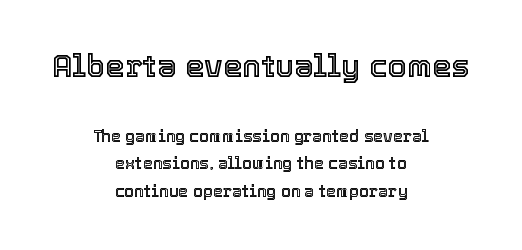
Q: Is the text italic (slanted)? A: No, it is upright.
Q: Is the text underlined? A: No.
Q: How is the paragraph aligned? A: Centered.
Q: Is the spacing between letters normal or unusually wide? A: Normal.
Q: Which block of text is set in a larger size, the first (top) or the second (bottom)? A: The first (top) one.
Q: Width (condensed, normal, or wide)? A: Normal.
Q: x-height? A: Medium.
Q: Monospaced? A: No.
